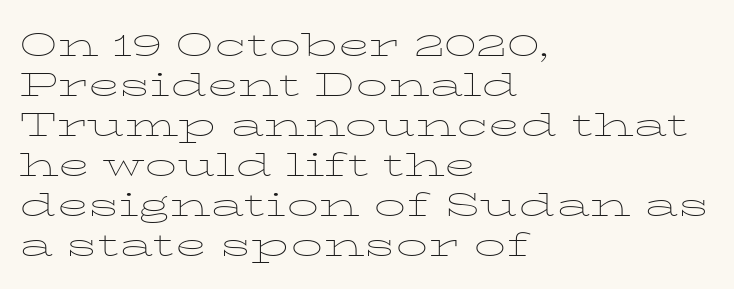
Q: Is the text bold? A: No.
Q: Is the text italic (slanted)? A: No, it is upright.
Q: Is the typeface a serif or a sans-serif typeface? A: Serif.
Q: Is the text underlined? A: No.
Q: How is the paragraph aligned? A: Left-aligned.
Q: Is the spacing between letters normal or unusually wide? A: Normal.
Q: Is the spacing between lines tight, normal or loose? A: Normal.
Q: Width (condensed, normal, or wide)? A: Wide.
Q: Stroke contrast? A: Low.
Q: x-height? A: Medium.
Q: Monospaced? A: No.
